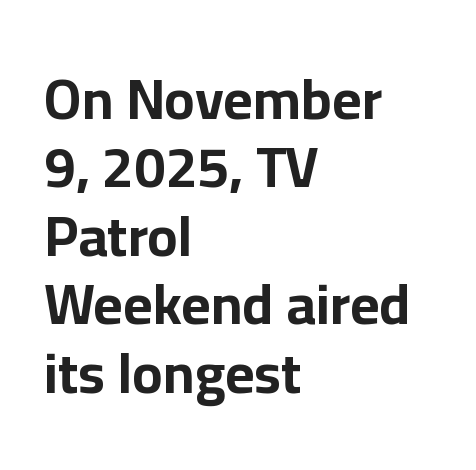
{"serif": "no", "italic": "no", "bold": "yes", "weight": "bold", "width": "normal", "stroke_contrast": "low", "x_height": "medium", "monospaced": "no", "underline": "no", "align": "left", "line_spacing_ratio": 1.2, "letter_spacing": "normal", "letter_spacing_em": 0.0, "glyph_px": 57}
